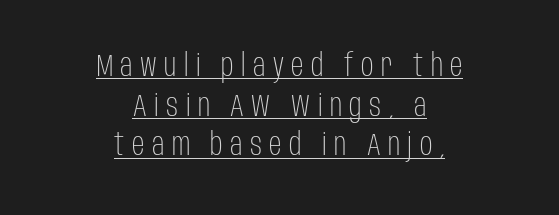
Casual observation: everything's sitting right in the middle. Evenly set lines give the paragraph a standard silhouette. Does the type have serifs? No, each stem ends abruptly. Short note: letters widely spaced. This sample has the flowing, uneven cadence of proportional lettering.
